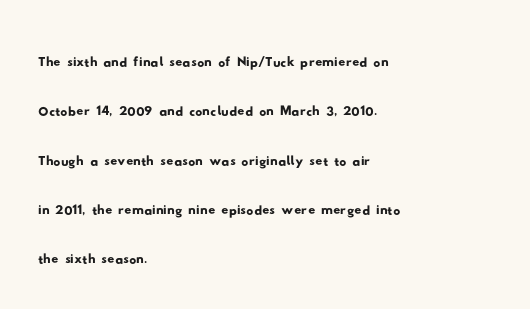
The image shows 35 px wide sans-serif type; set left-aligned, normal line spacing (1.41x), normal letter spacing, not underlined; low stroke contrast and a small x-height.
